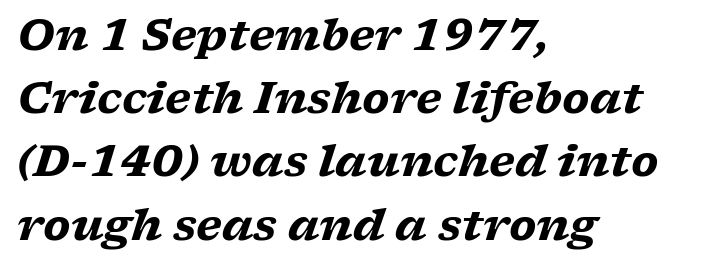
Descender tails drop into unmarked territory. You could call the tracking neutral — neither tight nor loose. Observe the lean: these are italic letterforms. The designer left line spacing at the default.
